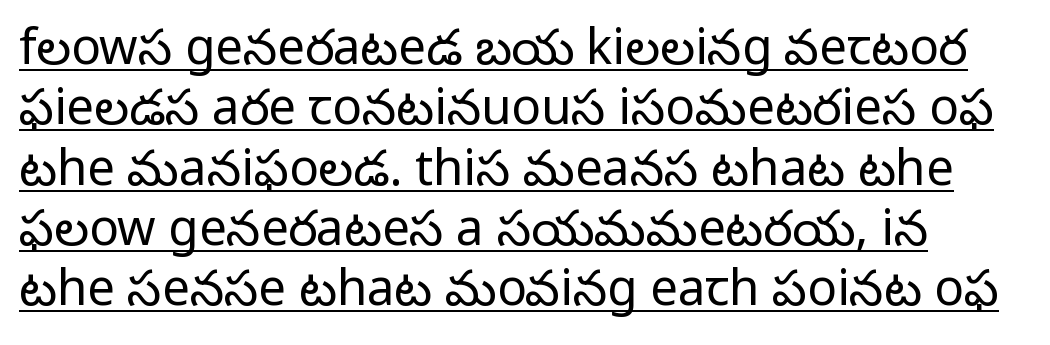
{"serif": "no", "italic": "no", "bold": "no", "weight": "regular", "width": "normal", "stroke_contrast": "low", "x_height": "medium", "monospaced": "no", "underline": "yes", "align": "left", "line_spacing_ratio": 1.23, "letter_spacing": "normal", "letter_spacing_em": 0.0, "glyph_px": 49}
